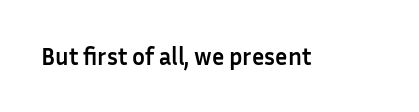
{"italic": "no", "bold": "yes", "underline": "no", "letter_spacing": "normal", "letter_spacing_em": 0.0, "glyph_px": 24}
